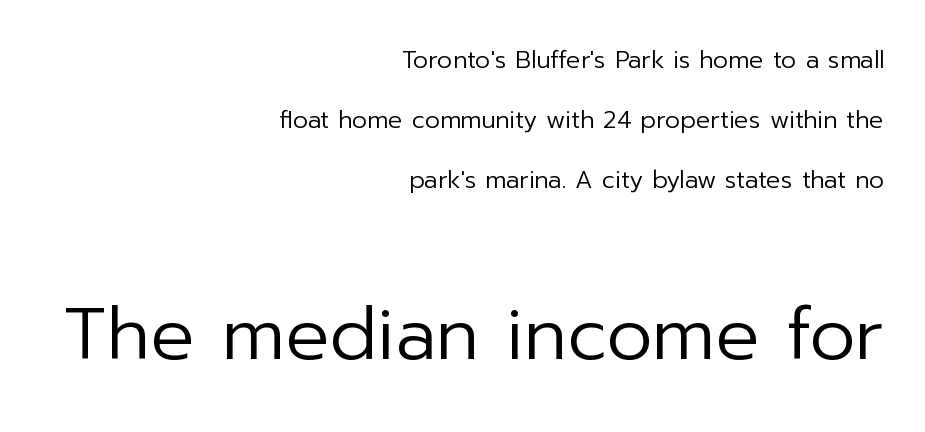
Q: Is the text bold? A: No.
Q: Is the text italic (slanted)? A: No, it is upright.
Q: Is the typeface a serif or a sans-serif typeface? A: Sans-serif.
Q: Is the text underlined? A: No.
Q: How is the paragraph aligned? A: Right-aligned.
Q: Is the spacing between letters normal or unusually wide? A: Normal.
Q: Is the spacing between lines tight, normal or loose? A: Loose.
Q: Which block of text is set in a larger size, the first (top) or the second (bottom)? A: The second (bottom) one.
Q: Width (condensed, normal, or wide)? A: Normal.
Q: Stroke contrast? A: Low.
Q: x-height? A: Medium.
Q: Monospaced? A: No.
